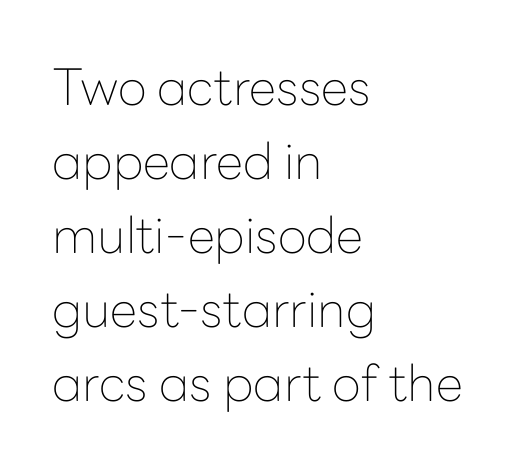
Q: Is the text bold? A: No.
Q: Is the text italic (slanted)? A: No, it is upright.
Q: Is the typeface a serif or a sans-serif typeface? A: Sans-serif.
Q: Is the text underlined? A: No.
Q: How is the paragraph aligned? A: Left-aligned.
Q: Is the spacing between letters normal or unusually wide? A: Normal.
Q: Is the spacing between lines tight, normal or loose? A: Normal.
Q: Width (condensed, normal, or wide)? A: Normal.
Q: Stroke contrast? A: Low.
Q: x-height? A: Medium.
Q: Monospaced? A: No.
